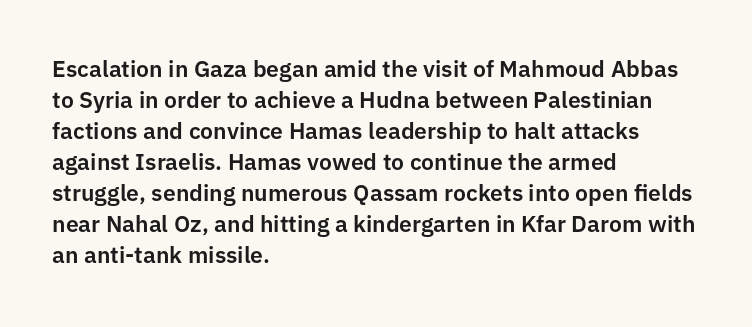
Q: Is the text italic (slanted)? A: No, it is upright.
Q: Is the text underlined? A: No.
Q: How is the paragraph aligned? A: Left-aligned.
Q: Is the spacing between letters normal or unusually wide? A: Normal.
Q: Is the spacing between lines tight, normal or loose? A: Normal.
